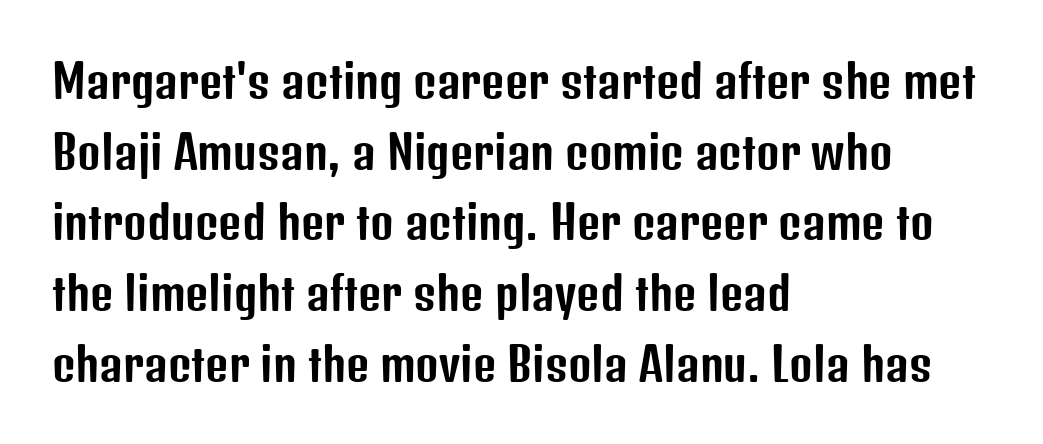
{"serif": "no", "italic": "no", "width": "condensed", "stroke_contrast": "low", "x_height": "medium", "monospaced": "no", "underline": "no", "align": "left", "line_spacing": "normal", "line_spacing_ratio": 1.57, "letter_spacing": "normal", "letter_spacing_em": 0.0, "glyph_px": 45}
